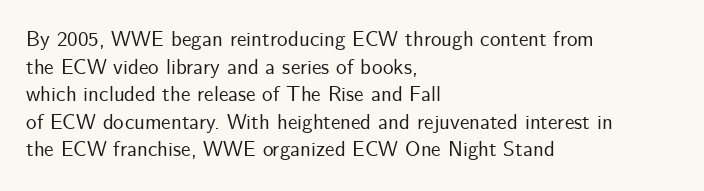
Q: Is the text italic (slanted)? A: No, it is upright.
Q: Is the text underlined? A: No.
Q: How is the paragraph aligned? A: Left-aligned.
Q: Is the spacing between letters normal or unusually wide? A: Normal.
Q: Is the spacing between lines tight, normal or loose? A: Normal.
